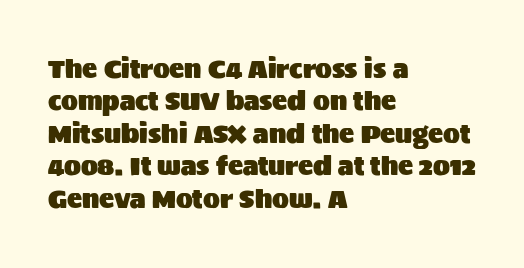
{"italic": "no", "underline": "no", "align": "left", "line_spacing": "normal", "line_spacing_ratio": 1.3, "letter_spacing": "normal", "letter_spacing_em": 0.0, "glyph_px": 25}
